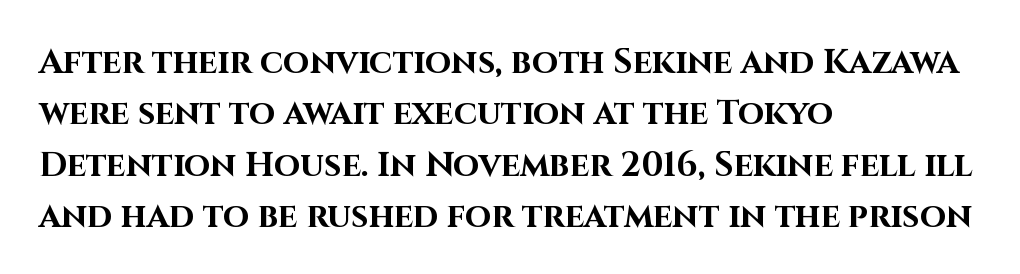
{"serif": "no", "italic": "no", "bold": "yes", "weight": "bold", "width": "normal", "stroke_contrast": "high", "x_height": "large", "monospaced": "no", "underline": "no", "align": "left", "line_spacing": "normal", "line_spacing_ratio": 1.51, "letter_spacing": "normal", "letter_spacing_em": 0.0, "glyph_px": 34}
